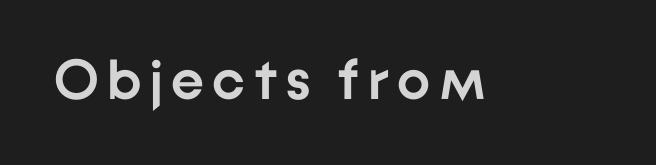
Q: Is the text bold? A: Yes.
Q: Is the text italic (slanted)? A: No, it is upright.
Q: Is the typeface a serif or a sans-serif typeface? A: Sans-serif.
Q: Is the text underlined? A: No.
Q: Width (condensed, normal, or wide)? A: Normal.
Q: Stroke contrast? A: Low.
Q: x-height? A: Medium.
Q: Monospaced? A: No.
